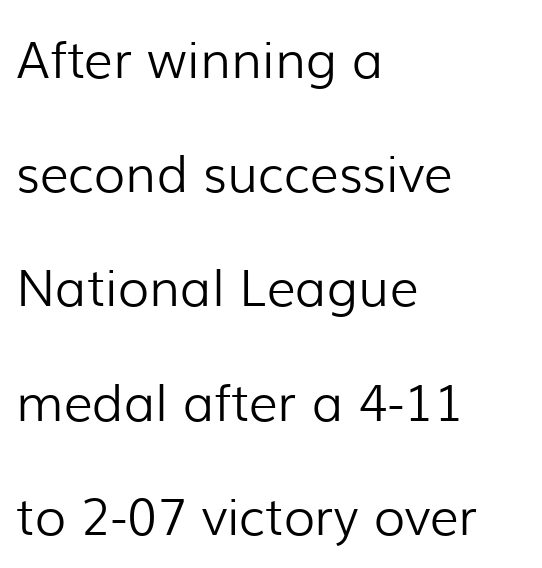
The image shows 51 px light sans-serif type, upright; set left-aligned, loose line spacing (2.24x), normal letter spacing, not underlined; low stroke contrast and a medium x-height.
